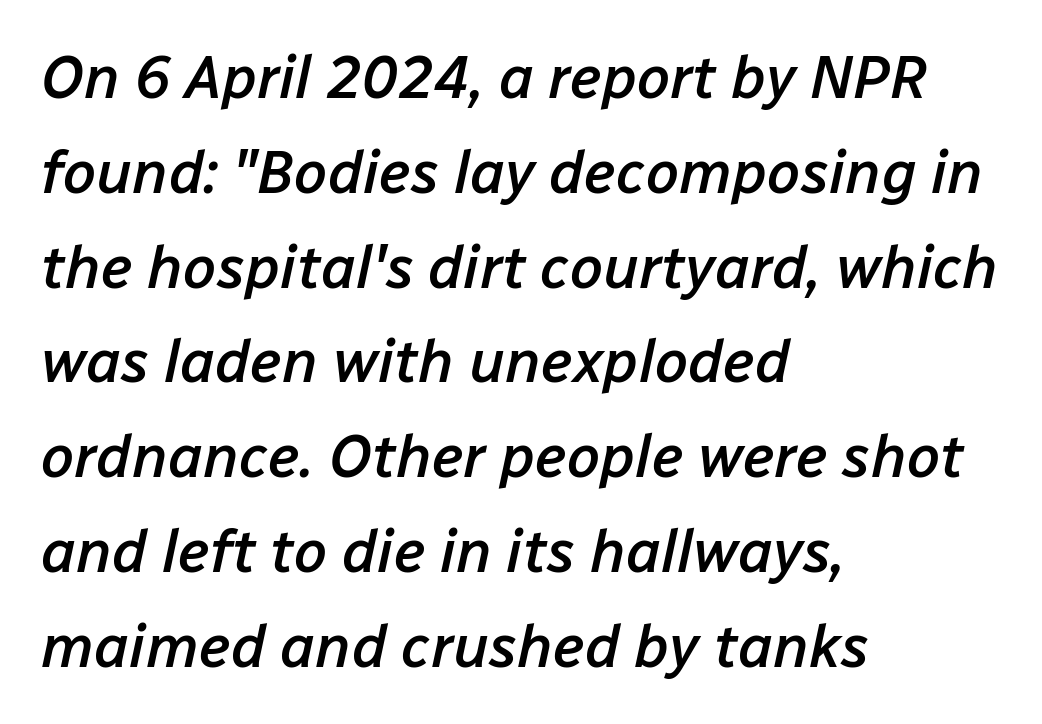
{"italic": "yes", "lean": "right", "slant_degrees": 12, "bold": "semi", "weight": "semibold", "width": "normal", "stroke_contrast": "low", "x_height": "medium", "monospaced": "no", "underline": "no", "align": "left", "line_spacing": "normal", "line_spacing_ratio": 1.58, "letter_spacing": "normal", "letter_spacing_em": 0.0, "glyph_px": 60}
